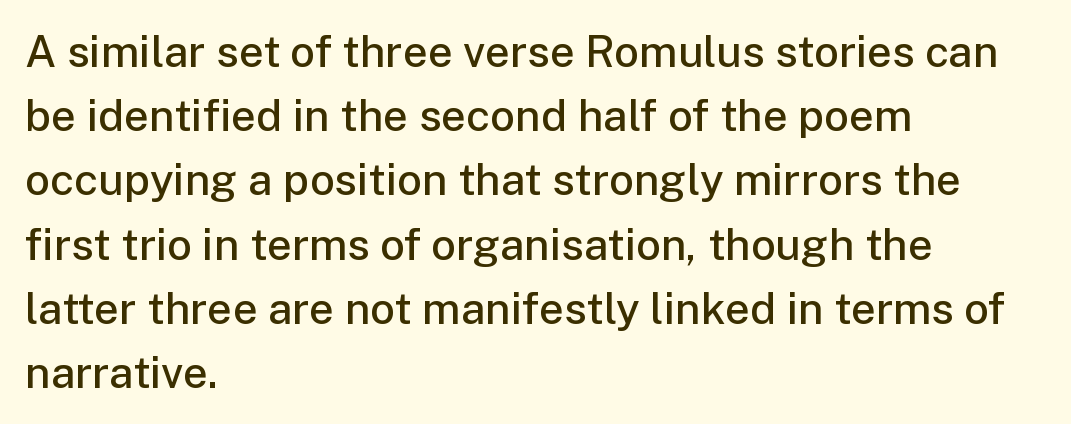
Q: Is the text bold? A: Semi-bold.
Q: Is the text italic (slanted)? A: No, it is upright.
Q: Is the typeface a serif or a sans-serif typeface? A: Sans-serif.
Q: Is the text underlined? A: No.
Q: How is the paragraph aligned? A: Left-aligned.
Q: Is the spacing between letters normal or unusually wide? A: Normal.
Q: Is the spacing between lines tight, normal or loose? A: Normal.
Q: Width (condensed, normal, or wide)? A: Normal.
Q: Stroke contrast? A: Low.
Q: x-height? A: Medium.
Q: Monospaced? A: No.
